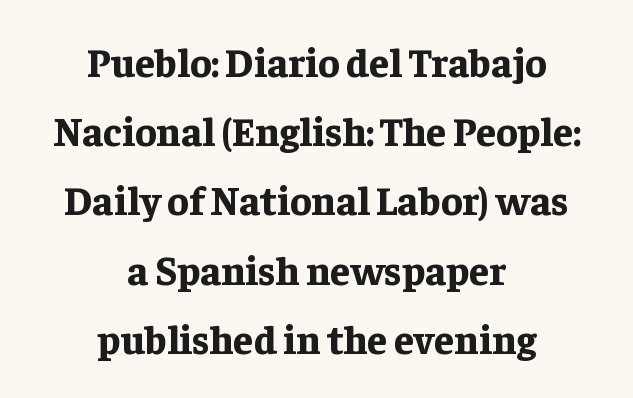
Q: Is the text bold? A: Yes.
Q: Is the text italic (slanted)? A: No, it is upright.
Q: Is the typeface a serif or a sans-serif typeface? A: Serif.
Q: Is the text underlined? A: No.
Q: How is the paragraph aligned? A: Centered.
Q: Is the spacing between letters normal or unusually wide? A: Normal.
Q: Width (condensed, normal, or wide)? A: Normal.
Q: Stroke contrast? A: Low.
Q: x-height? A: Medium.
Q: Monospaced? A: No.
